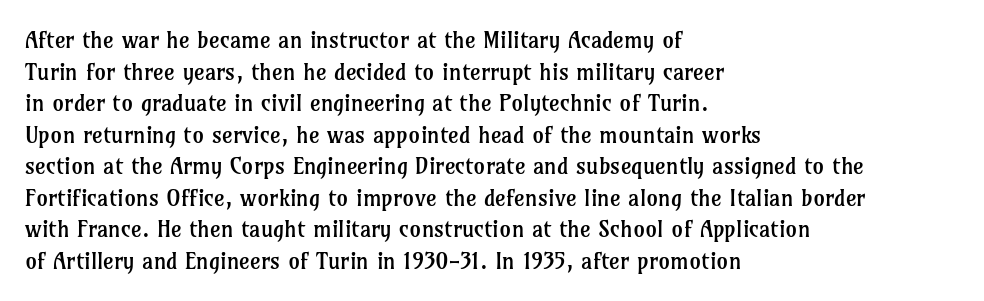
The strokes are not fattened; the text isn't bold. Beneath every word, the page is bare. Every row of glyphs begins at an identical x-position on the left. In terms of posture, this sample is upright.
